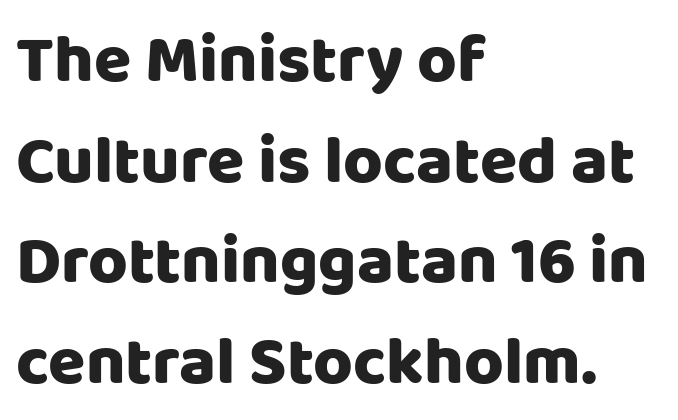
Check under the words: just untouched page. Characters remain perfectly vertical along every line. Does extra space separate the letters? No, they use regular spacing. This sample is left-justified, so line endings fall wherever the words run out. The face used here is a sans, in the tradition of grotesques and geometrics.
